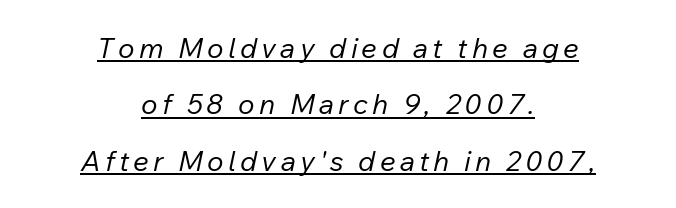
Q: Is the text bold? A: No.
Q: Is the text italic (slanted)? A: Yes, it leans right by about 12 degrees.
Q: Is the text underlined? A: Yes.
Q: How is the paragraph aligned? A: Centered.
Q: Is the spacing between lines tight, normal or loose? A: Loose.
Q: Width (condensed, normal, or wide)? A: Normal.
Q: Stroke contrast? A: Low.
Q: x-height? A: Medium.
Q: Monospaced? A: No.
